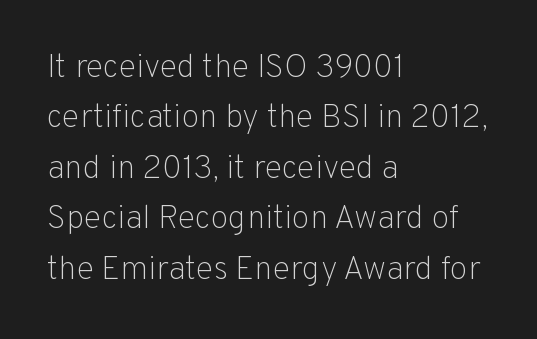
Q: Is the text bold? A: No.
Q: Is the text italic (slanted)? A: No, it is upright.
Q: Is the typeface a serif or a sans-serif typeface? A: Sans-serif.
Q: Is the text underlined? A: No.
Q: How is the paragraph aligned? A: Left-aligned.
Q: Is the spacing between letters normal or unusually wide? A: Normal.
Q: Is the spacing between lines tight, normal or loose? A: Normal.
Q: Width (condensed, normal, or wide)? A: Normal.
Q: Stroke contrast? A: Low.
Q: x-height? A: Medium.
Q: Monospaced? A: No.
